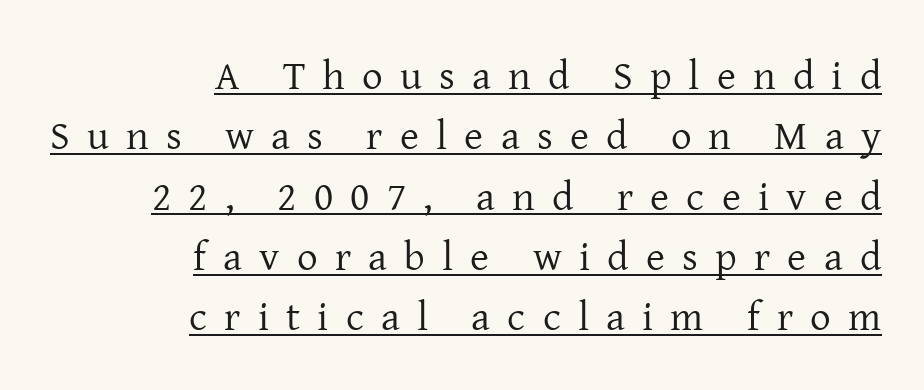
I'd call this a serif setting — the letters wear small feet. Beneath each row of characters lies a ruled line. Each letter keeps its own natural width here, so spacing adapts to shape. Italic? Not at all — the glyphs are vertical. Is the stroke heavy? The answer is a plain regular-or-lighter.
